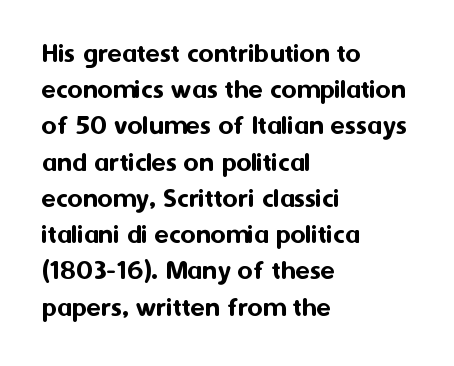
{"serif": "no", "italic": "no", "width": "normal", "stroke_contrast": "medium", "x_height": "medium", "monospaced": "no", "underline": "no", "align": "left", "line_spacing": "normal", "line_spacing_ratio": 1.25, "letter_spacing": "normal", "letter_spacing_em": 0.0, "glyph_px": 29}
